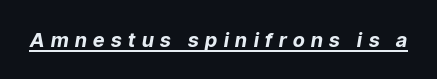
The rendering uses the underline text-decoration. Each word looks stretched out because of the extra space between its letters. Rendered with sloped, italic letterforms. What weight is shown? A full bold with thick strokes.
